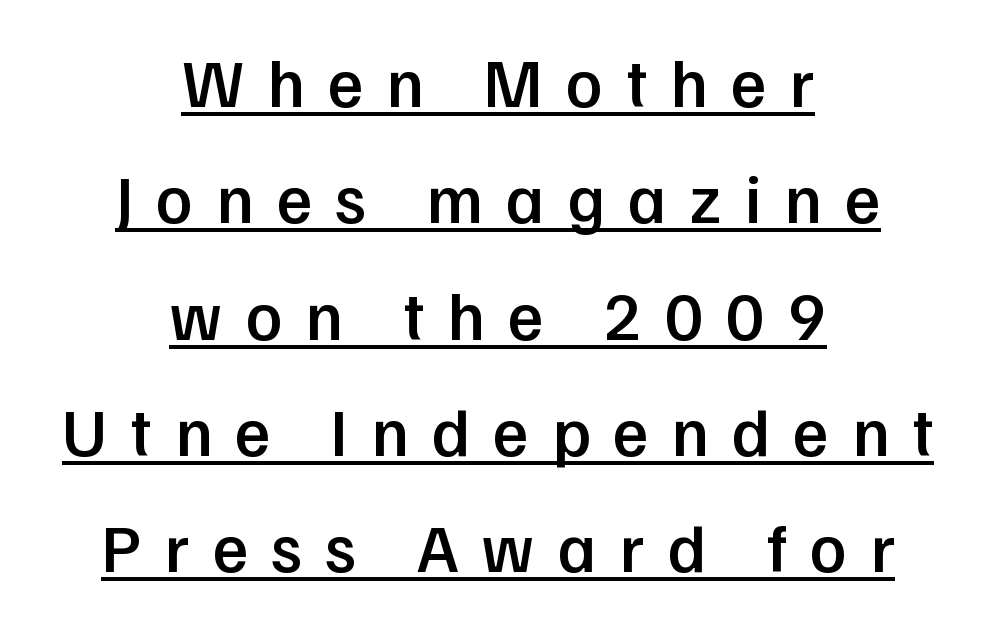
{"serif": "no", "italic": "no", "bold": "semi", "weight": "semibold", "width": "normal", "stroke_contrast": "low", "x_height": "medium", "monospaced": "no", "underline": "yes", "align": "center", "line_spacing_ratio": 1.71, "letter_spacing": "wide", "letter_spacing_em": 0.34, "glyph_px": 68}
